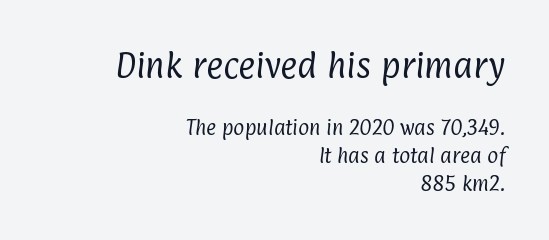
{"serif": "no", "bold": "no", "weight": "regular", "width": "condensed", "stroke_contrast": "low", "x_height": "medium", "monospaced": "no", "underline": "no", "align": "right", "line_spacing": "normal", "line_spacing_ratio": 1.64, "letter_spacing": "normal", "letter_spacing_em": 0.0, "larger_block": "first", "size_ratio": 1.71, "glyph_px": 29}
